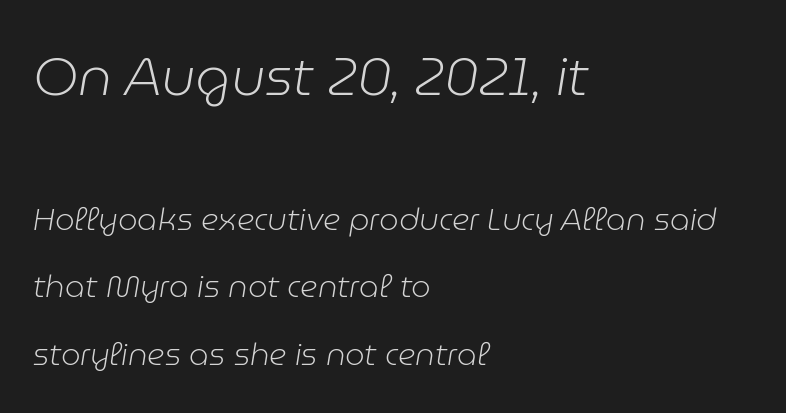
Q: Is the text bold? A: No.
Q: Is the text italic (slanted)? A: Yes, it leans right by about 9 degrees.
Q: Is the text underlined? A: No.
Q: How is the paragraph aligned? A: Left-aligned.
Q: Is the spacing between letters normal or unusually wide? A: Normal.
Q: Is the spacing between lines tight, normal or loose? A: Loose.
Q: Which block of text is set in a larger size, the first (top) or the second (bottom)? A: The first (top) one.
Q: Width (condensed, normal, or wide)? A: Normal.
Q: Stroke contrast? A: Low.
Q: x-height? A: Medium.
Q: Monospaced? A: No.
